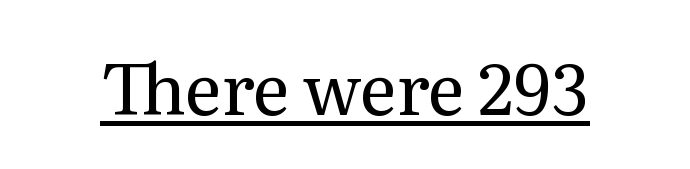
The designer went with a serif here, giving each stem small feet. Is this a fixed-width face? No — the glyphs have proportional, varying widths. Weight: regular or lighter. Italic? Not at all — the glyphs are vertical.
